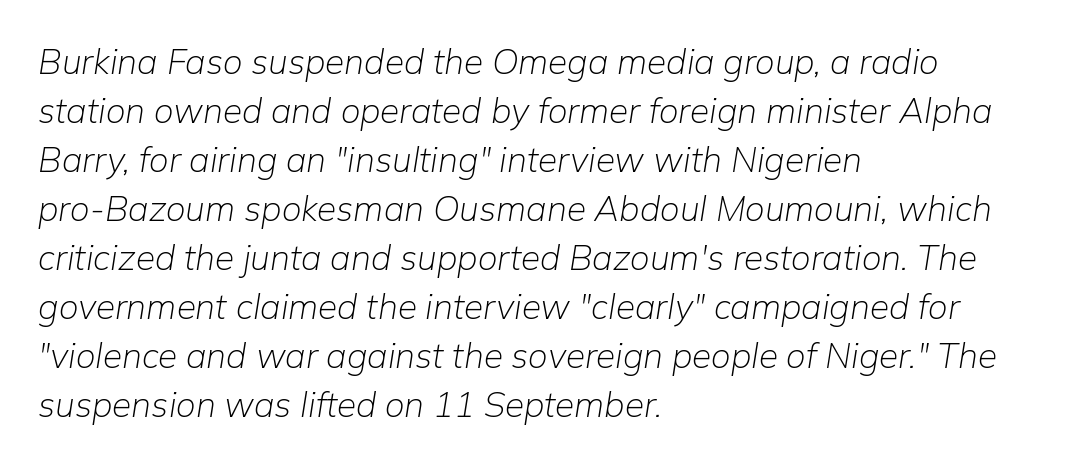
The image shows 35 px light type, italic (leaning right); set left-aligned, normal line spacing (1.4x), normal letter spacing, not underlined; low stroke contrast and a medium x-height.
